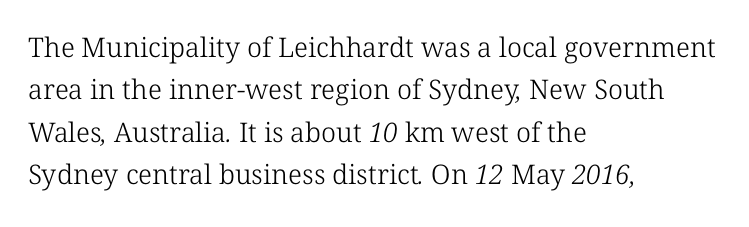
Q: Is the text bold? A: No.
Q: Is the text underlined? A: No.
Q: How is the paragraph aligned? A: Left-aligned.
Q: Is the spacing between letters normal or unusually wide? A: Normal.
Q: Is the spacing between lines tight, normal or loose? A: Normal.
